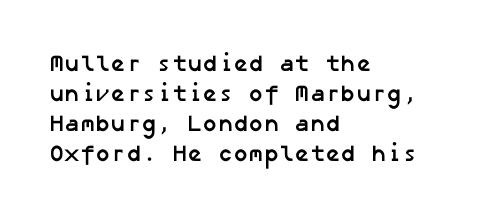
The string is rendered with underlining switched off. The vertical gap from one line to the next is medium. Where is the straight margin? On the left. Short note: letters normally spaced. These lines carry a lot of weight — the face is fully bold.
